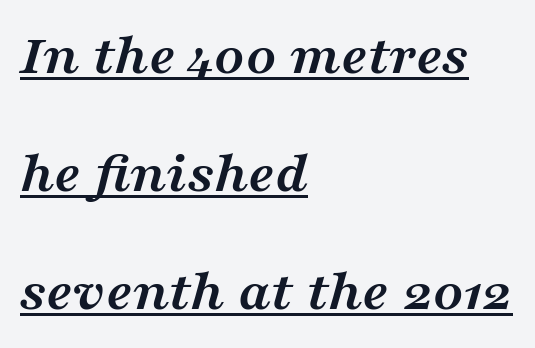
The image shows 59 px semibold, wide serif type, italic (leaning right); set left-aligned, loose line spacing (2.0x), normal letter spacing, underlined; medium stroke contrast and a medium x-height.
